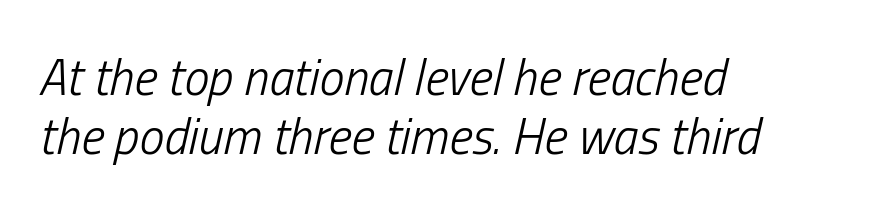
Q: Is the text bold? A: No.
Q: Is the text italic (slanted)? A: Yes, it leans right by about 13 degrees.
Q: Is the text underlined? A: No.
Q: How is the paragraph aligned? A: Left-aligned.
Q: Is the spacing between letters normal or unusually wide? A: Normal.
Q: Width (condensed, normal, or wide)? A: Condensed.
Q: Stroke contrast? A: Low.
Q: x-height? A: Medium.
Q: Monospaced? A: No.
